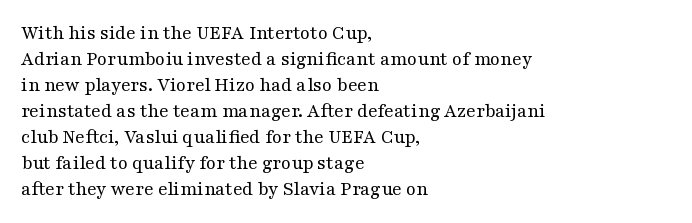
Where is the straight margin? On the left. This sample keeps an unexceptional amount of space between lines. The typesetting does not lean heavy: it is not bold. The gaps between neighbouring characters are ordinary and unremarkable. A clean baseline with only descenders dipping below it.
